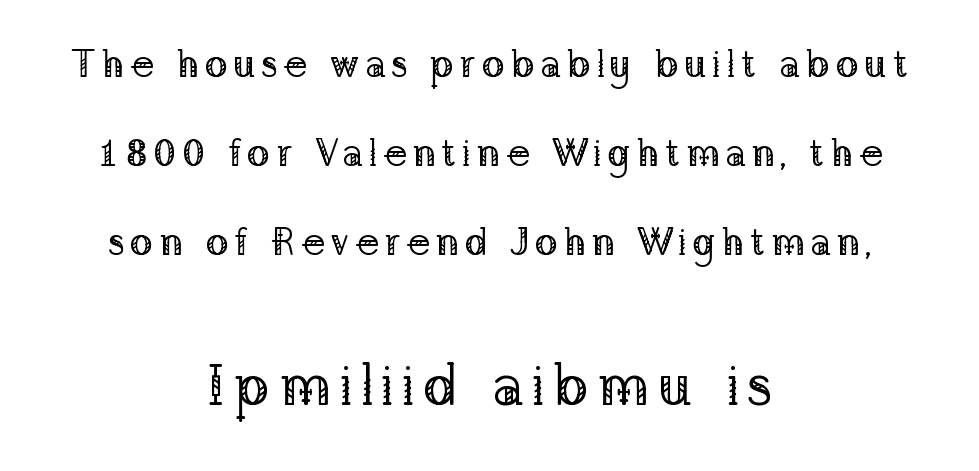
{"serif": "yes", "italic": "no", "bold": "no", "weight": "regular", "width": "normal", "stroke_contrast": "low", "x_height": "medium", "monospaced": "no", "underline": "no", "align": "center", "line_spacing": "loose", "line_spacing_ratio": 2.28, "larger_block": "second", "size_ratio": 1.51, "glyph_px": 59}
